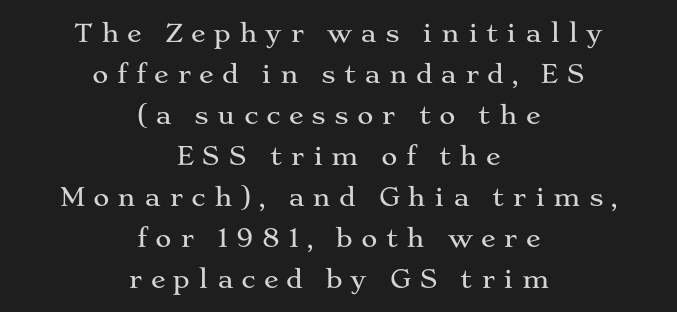
Vertical strokes here are truly vertical. The passage shown is not underscored anywhere. Alignment: centered. The type is letterspaced generously, with wide tracking. A normal amount of white space separates one row of letters from the next.
